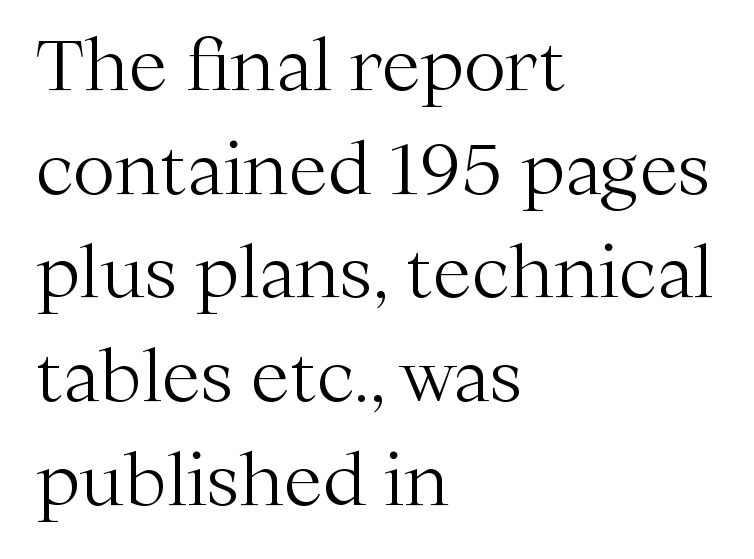
Q: Is the text bold? A: No.
Q: Is the text italic (slanted)? A: No, it is upright.
Q: Is the typeface a serif or a sans-serif typeface? A: Serif.
Q: Is the text underlined? A: No.
Q: How is the paragraph aligned? A: Left-aligned.
Q: Is the spacing between letters normal or unusually wide? A: Normal.
Q: Is the spacing between lines tight, normal or loose? A: Normal.
Q: Width (condensed, normal, or wide)? A: Normal.
Q: Stroke contrast? A: Medium.
Q: x-height? A: Medium.
Q: Monospaced? A: No.
